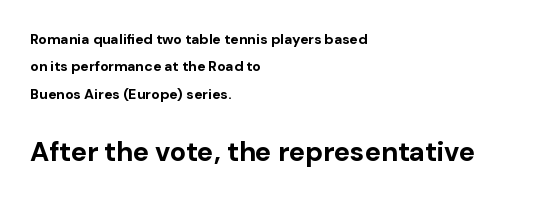
The axis of the letterforms is exactly vertical. In terms of leading, this rendering errs on the spacious side. Bigger letters appear in the bottom chunk; the top chunk is reduced. This sample is left-justified, so line endings fall wherever the words run out.
